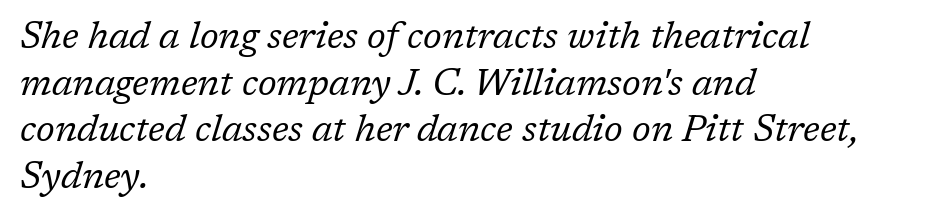
{"serif": "yes", "italic": "yes", "lean": "right", "slant_degrees": 17, "bold": "no", "weight": "regular", "width": "normal", "stroke_contrast": "low", "x_height": "medium", "monospaced": "no", "underline": "no", "align": "left", "line_spacing": "normal", "line_spacing_ratio": 1.26, "letter_spacing": "normal", "letter_spacing_em": 0.0, "glyph_px": 37}
